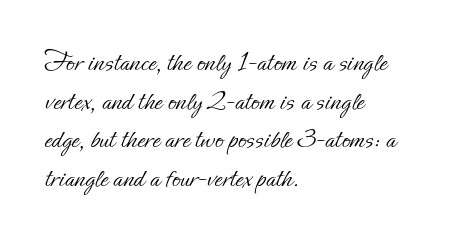
Q: Is the text bold? A: No.
Q: Is the text italic (slanted)? A: Yes.
Q: Is the text underlined? A: No.
Q: How is the paragraph aligned? A: Left-aligned.
Q: Is the spacing between letters normal or unusually wide? A: Normal.
Q: Is the spacing between lines tight, normal or loose? A: Normal.
Q: Width (condensed, normal, or wide)? A: Normal.
Q: Stroke contrast? A: Low.
Q: x-height? A: Small.
Q: Monospaced? A: No.
